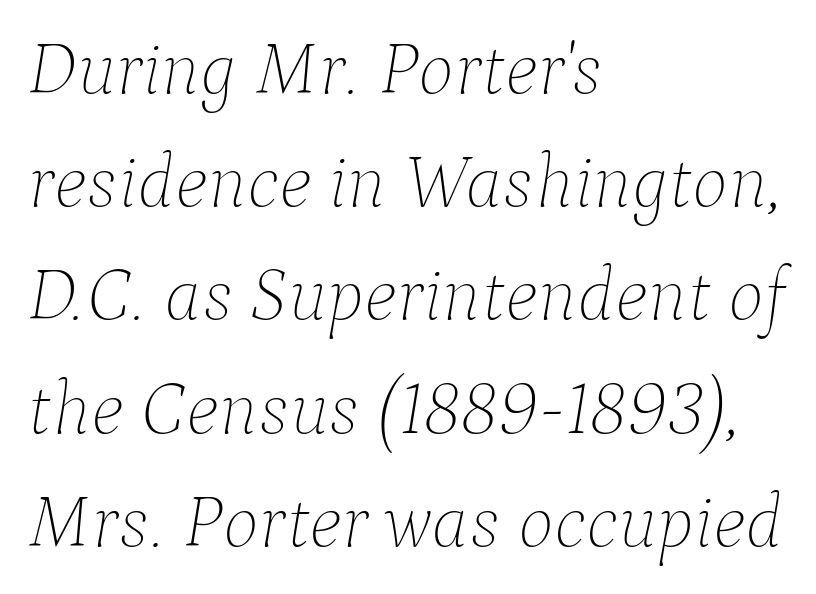
Students, observe: this is what conventionally led text looks like. The setting favours the left margin, as ordinary paragraphs usually do. The strokes carry an ordinary text weight at most. Italic? Definitely — the glyphs are oblique. Type without underlining.
